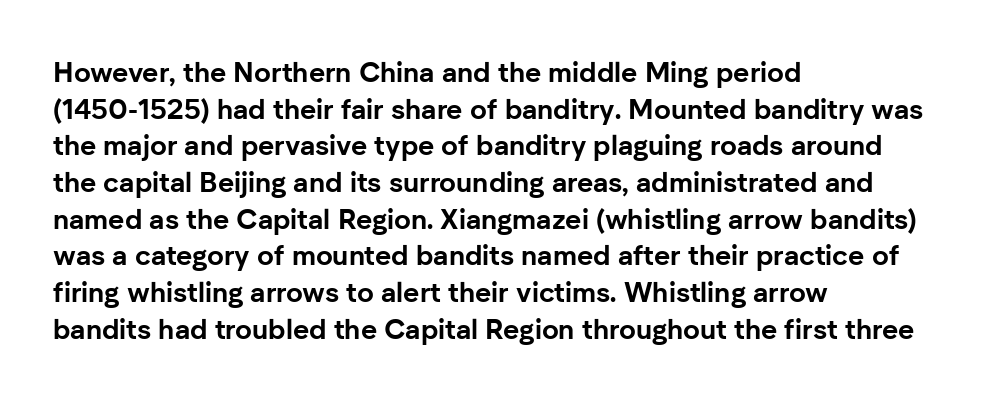
Q: Is the text bold? A: Yes.
Q: Is the text italic (slanted)? A: No, it is upright.
Q: Is the typeface a serif or a sans-serif typeface? A: Sans-serif.
Q: Is the text underlined? A: No.
Q: How is the paragraph aligned? A: Left-aligned.
Q: Is the spacing between letters normal or unusually wide? A: Normal.
Q: Is the spacing between lines tight, normal or loose? A: Normal.
Q: Width (condensed, normal, or wide)? A: Normal.
Q: Stroke contrast? A: Low.
Q: x-height? A: Medium.
Q: Monospaced? A: No.
